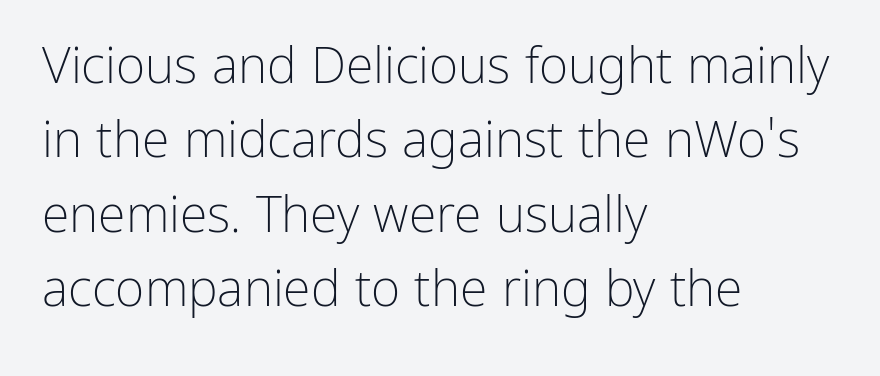
The image shows 50 px light sans-serif type, upright; set left-aligned, normal line spacing (1.49x), normal letter spacing, not underlined; low stroke contrast and a medium x-height.
